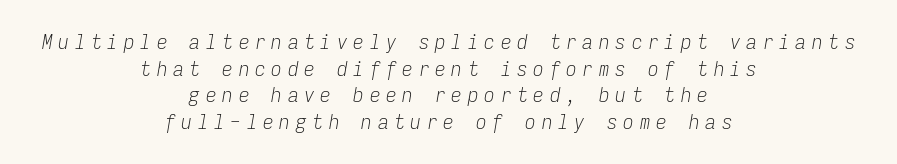
Q: Is the text bold? A: No.
Q: Is the text italic (slanted)? A: Yes, it leans right by about 9 degrees.
Q: Is the text underlined? A: No.
Q: How is the paragraph aligned? A: Centered.
Q: Is the spacing between letters normal or unusually wide? A: Unusually wide.
Q: Is the spacing between lines tight, normal or loose? A: Normal.
